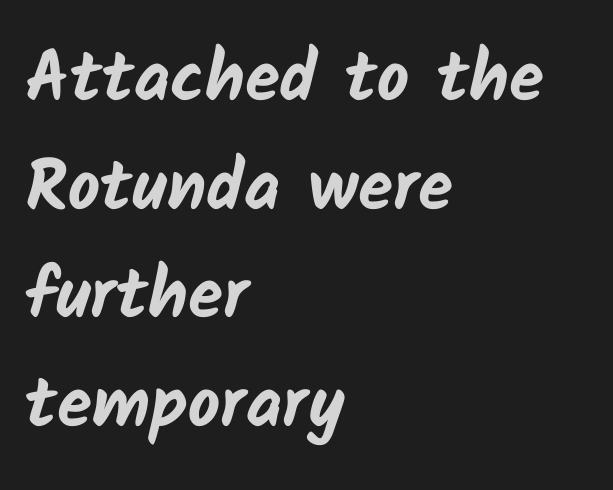
Q: Is the text bold? A: Yes.
Q: Is the typeface a serif or a sans-serif typeface? A: Sans-serif.
Q: Is the text underlined? A: No.
Q: How is the paragraph aligned? A: Left-aligned.
Q: Is the spacing between letters normal or unusually wide? A: Normal.
Q: Is the spacing between lines tight, normal or loose? A: Normal.
Q: Width (condensed, normal, or wide)? A: Normal.
Q: Stroke contrast? A: Low.
Q: x-height? A: Medium.
Q: Monospaced? A: No.
